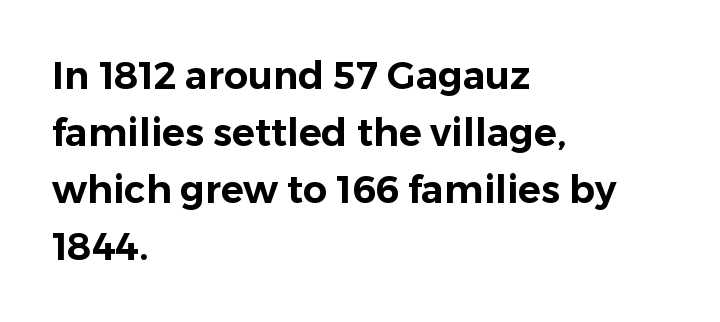
{"serif": "no", "italic": "no", "width": "normal", "stroke_contrast": "low", "x_height": "medium", "monospaced": "no", "underline": "no", "align": "left", "line_spacing": "normal", "line_spacing_ratio": 1.5, "letter_spacing": "normal", "letter_spacing_em": 0.0, "glyph_px": 38}
